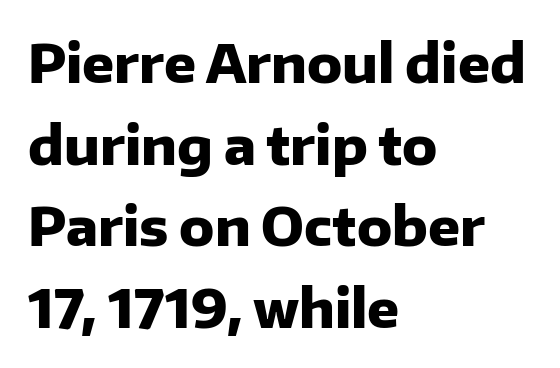
{"serif": "no", "italic": "no", "bold": "yes", "weight": "heavy", "width": "normal", "stroke_contrast": "low", "x_height": "medium", "monospaced": "no", "underline": "no", "align": "left", "line_spacing": "normal", "line_spacing_ratio": 1.54, "letter_spacing": "normal", "letter_spacing_em": 0.0, "glyph_px": 53}
